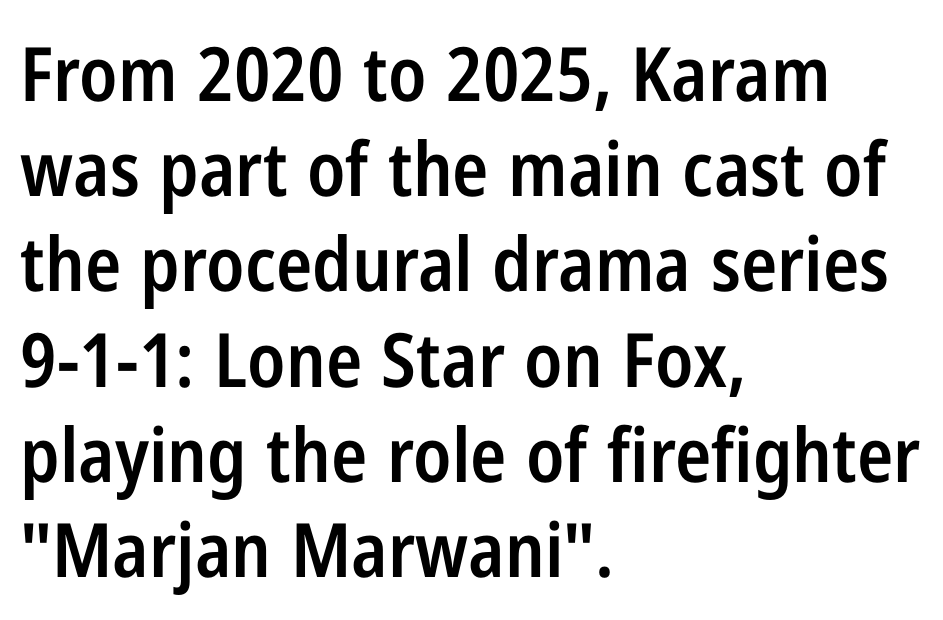
Interline gaps are of average width in this sample. These lines are set flush left with a ragged right edge. Designer's note — italics off, roman on. This rendering leaves character spacing at its baseline value.
